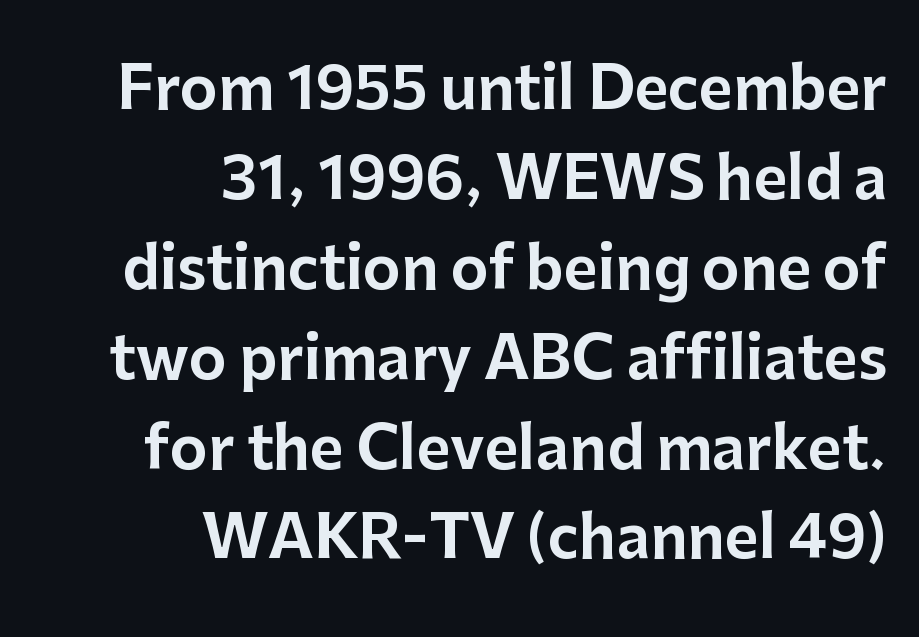
The image shows 58 px sans-serif type, upright; set right-aligned, normal line spacing (1.55x), normal letter spacing, not underlined; low stroke contrast and a medium x-height.
